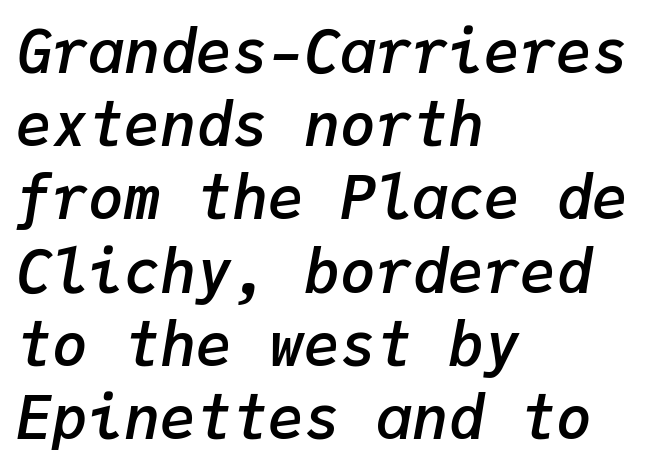
Q: Is the text bold? A: Semi-bold.
Q: Is the text italic (slanted)? A: Yes, it leans right by about 9 degrees.
Q: Is the text underlined? A: No.
Q: How is the paragraph aligned? A: Left-aligned.
Q: Is the spacing between letters normal or unusually wide? A: Normal.
Q: Width (condensed, normal, or wide)? A: Normal.
Q: Stroke contrast? A: Low.
Q: x-height? A: Medium.
Q: Monospaced? A: Yes.
